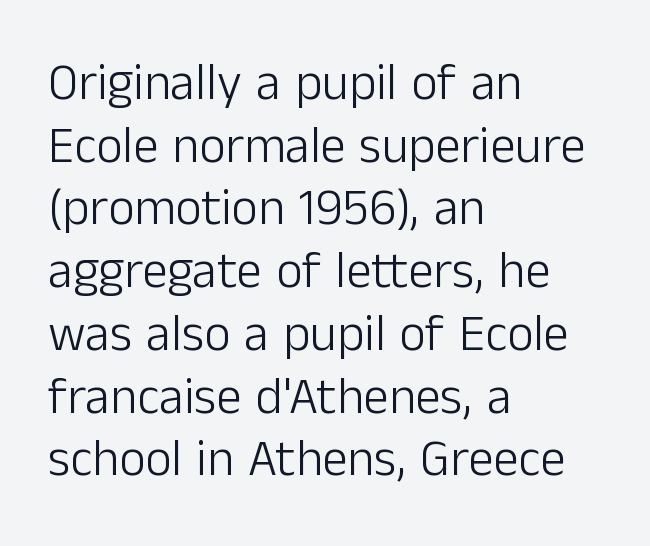
{"serif": "no", "italic": "no", "bold": "no", "weight": "light", "width": "normal", "stroke_contrast": "low", "x_height": "medium", "monospaced": "no", "underline": "no", "align": "left", "line_spacing_ratio": 1.23, "letter_spacing": "normal", "letter_spacing_em": 0.0, "glyph_px": 51}
